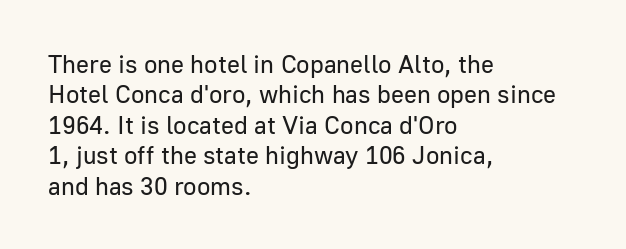
Nope, not italic — everything's standing straight. Only glyphs here, with clear space below each row. Leftover space on each line is placed entirely after the last word. The gaps between neighbouring characters are ordinary and unremarkable. A light-to-regular cut is what we see here.
